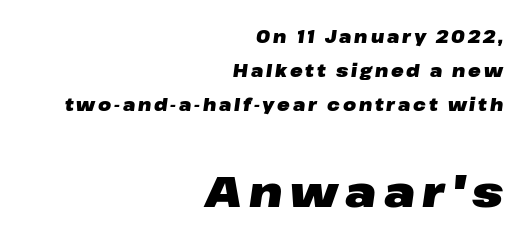
The image shows 43 px heavy, wide type, italic (leaning right); set right-aligned, loose line spacing (2.0x), not underlined; the second (bottom) block is 2.53x larger; low stroke contrast and a medium x-height.
